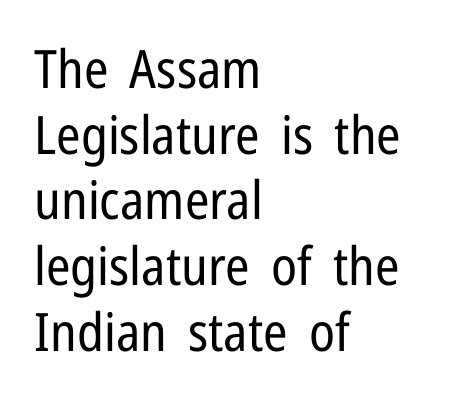
Q: Is the text bold? A: No.
Q: Is the text italic (slanted)? A: No, it is upright.
Q: Is the typeface a serif or a sans-serif typeface? A: Sans-serif.
Q: Is the text underlined? A: No.
Q: How is the paragraph aligned? A: Left-aligned.
Q: Is the spacing between letters normal or unusually wide? A: Normal.
Q: Width (condensed, normal, or wide)? A: Condensed.
Q: Stroke contrast? A: Low.
Q: x-height? A: Medium.
Q: Monospaced? A: No.
